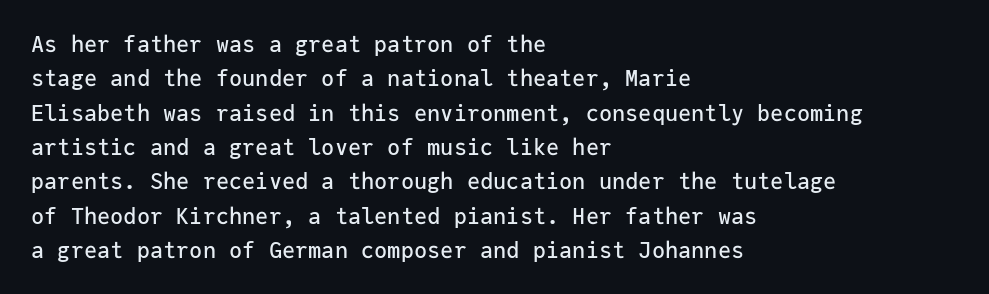
The image shows 22 px text type, upright; set left-aligned, normal line spacing (1.56x), normal letter spacing, not underlined.
